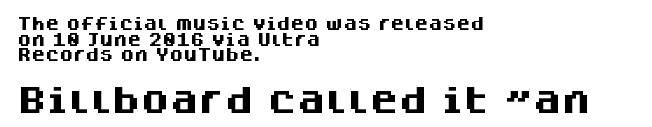
In this sample the second text group is rendered at the bigger scale. Every stem runs plumb, perpendicular to the baseline. The letters sit at their default tracking, neither squeezed nor spread. A student would call this left alignment; a typographer would say flush left, rag right. You could barely slide anything between these rows.
